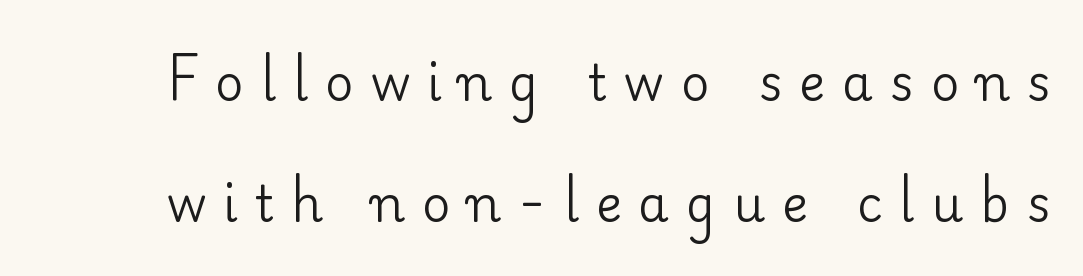
{"serif": "yes", "italic": "no", "bold": "no", "weight": "regular", "width": "normal", "stroke_contrast": "low", "x_height": "small", "monospaced": "no", "underline": "no", "line_spacing": "loose", "line_spacing_ratio": 2.46, "letter_spacing": "wide", "letter_spacing_em": 0.35, "glyph_px": 49}
